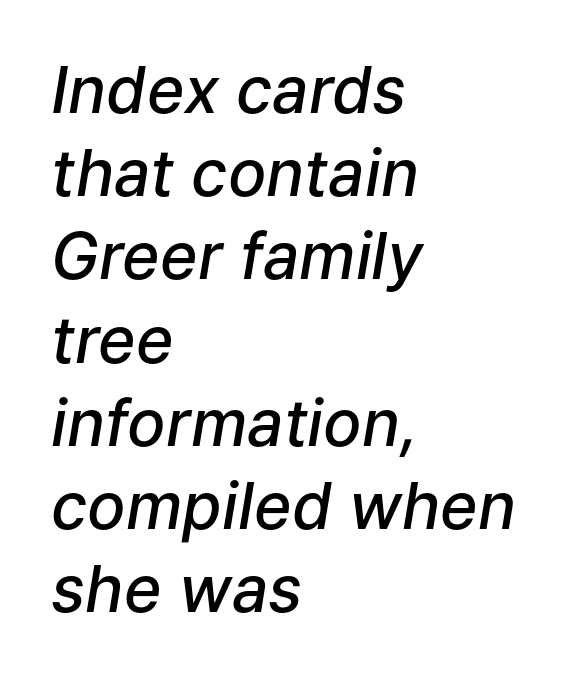
Note the varied advance widths — an 'i' is clearly narrower than an 'm'. Inter-character spacing is left at the font's built-in metrics. There's an unmistakable incline to the writing here. Notice how the passage keeps a crisp vertical edge on the left only. Normally led — the rows are evenly, conventionally spaced.
